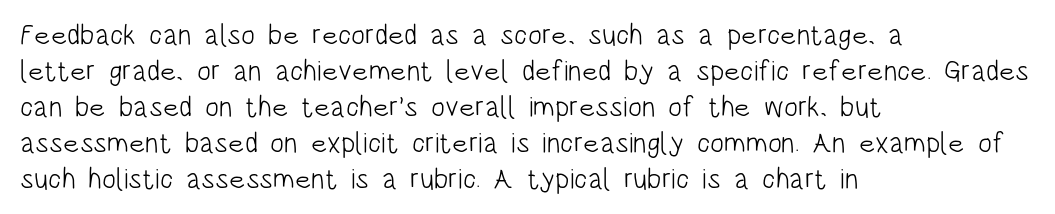
Is the stroke heavy? The answer is a plain regular-or-lighter. These lines are rendered in a variable-pitch font. Inter-character spacing is left at the font's built-in metrics. Ordinary non-slanted type is in use. In CSS terms this would be text-align: left. A typesetter would label this face a sans.
